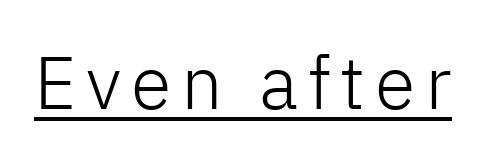
{"serif": "no", "italic": "no", "bold": "no", "weight": "light", "width": "normal", "stroke_contrast": "low", "x_height": "medium", "monospaced": "no", "underline": "yes", "glyph_px": 74}
